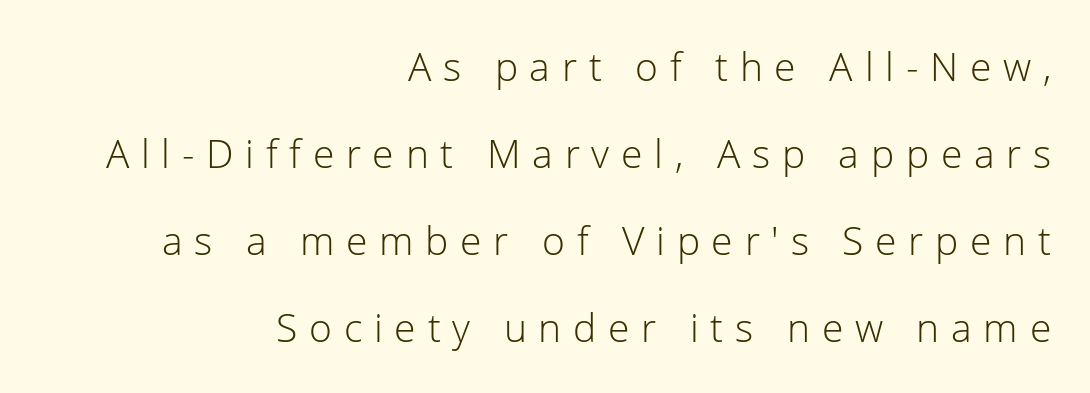
Nobody drew a line under any word here. Is the block centered? No — it sits flush against the right margin. Ink coverage per letter is moderate at most. The designer went with a sans here, leaving each stem footless.
